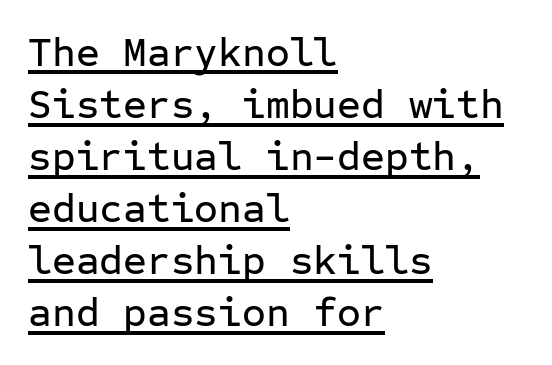
Think of a typewriter: that constant character pitch is what you see here. Short note: letters normally spaced. Leading: standard. What decoration does the sample have? An underline.
